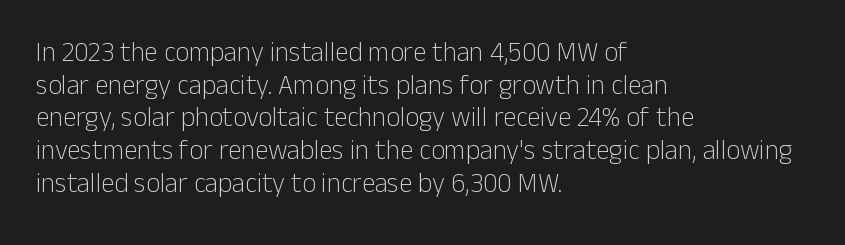
The image shows 27 px text type, upright; set left-aligned, line spacing 1.21x, normal letter spacing, not underlined.
